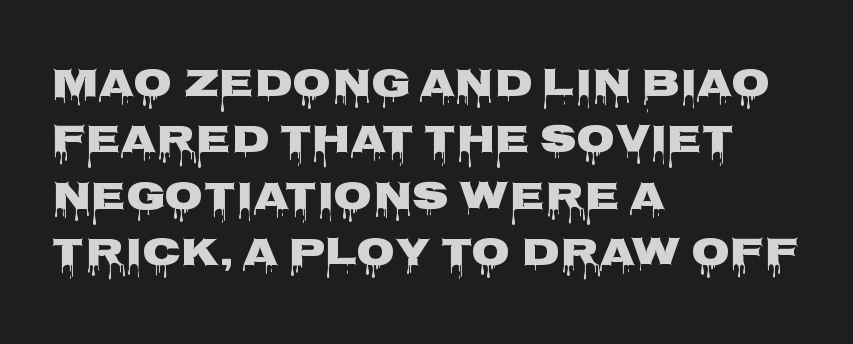
The image shows 40 px wide sans-serif type, upright; set left-aligned, normal line spacing (1.41x), normal letter spacing, not underlined; low stroke contrast and a large x-height.
